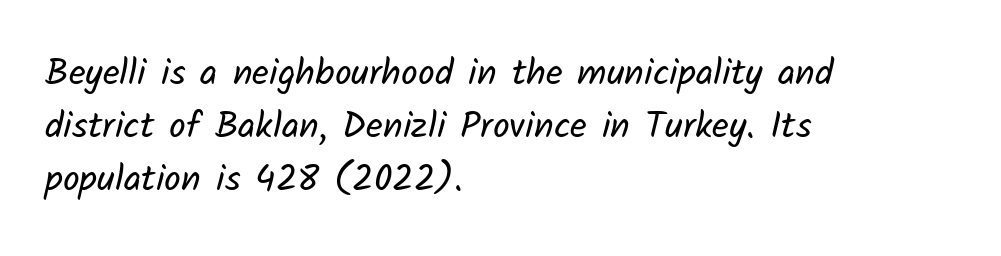
The image shows 37 px regular-weight sans-serif type; set left-aligned, normal line spacing (1.43x), normal letter spacing, not underlined; low stroke contrast and a medium x-height.
